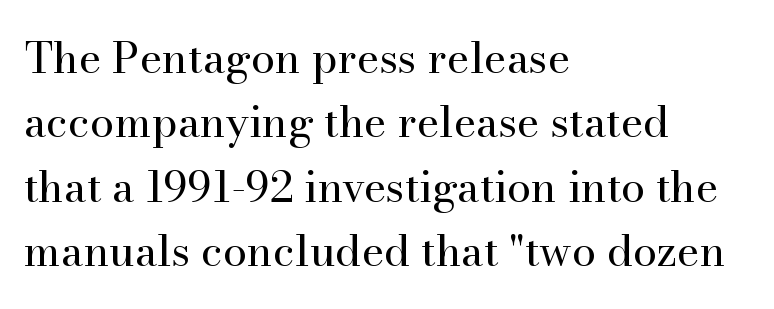
{"serif": "yes", "italic": "no", "bold": "no", "weight": "regular", "width": "normal", "stroke_contrast": "high", "x_height": "small", "monospaced": "no", "underline": "no", "align": "left", "line_spacing": "normal", "line_spacing_ratio": 1.5, "letter_spacing": "normal", "letter_spacing_em": 0.0, "glyph_px": 43}
